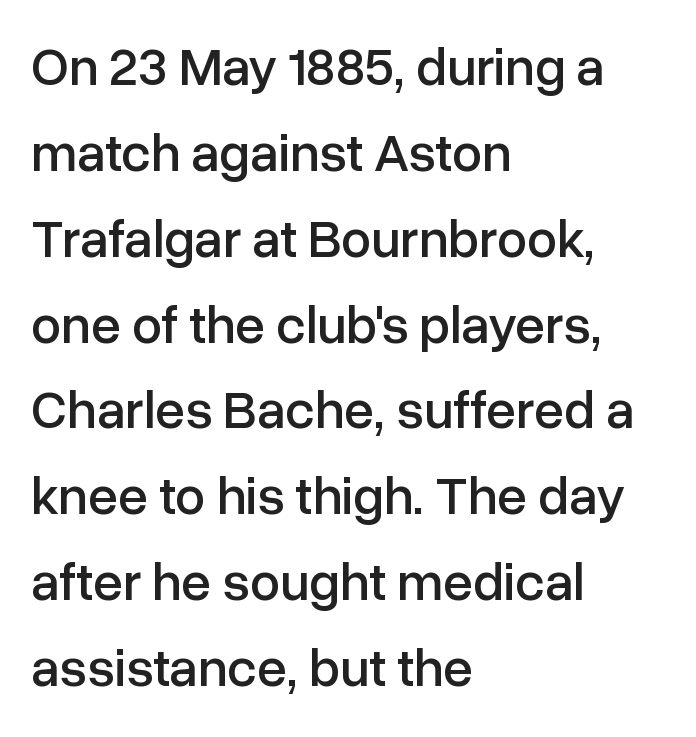
Q: Is the text italic (slanted)? A: No, it is upright.
Q: Is the typeface a serif or a sans-serif typeface? A: Sans-serif.
Q: Is the text underlined? A: No.
Q: How is the paragraph aligned? A: Left-aligned.
Q: Is the spacing between letters normal or unusually wide? A: Normal.
Q: Is the spacing between lines tight, normal or loose? A: Normal.
Q: Width (condensed, normal, or wide)? A: Normal.
Q: Stroke contrast? A: Low.
Q: x-height? A: Medium.
Q: Monospaced? A: No.
